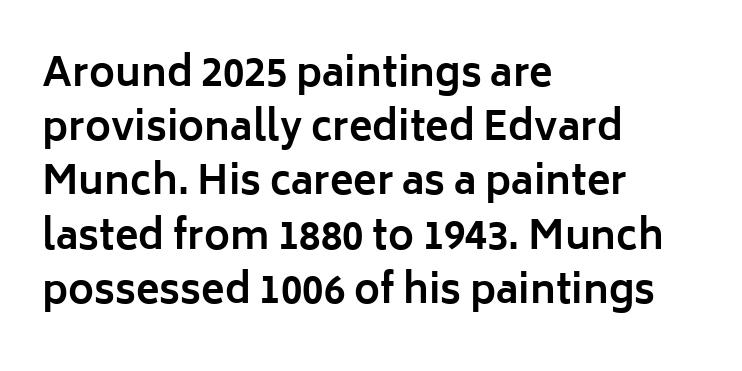
Q: Is the text bold? A: Yes.
Q: Is the text italic (slanted)? A: No, it is upright.
Q: Is the typeface a serif or a sans-serif typeface? A: Sans-serif.
Q: Is the text underlined? A: No.
Q: How is the paragraph aligned? A: Left-aligned.
Q: Is the spacing between letters normal or unusually wide? A: Normal.
Q: Is the spacing between lines tight, normal or loose? A: Normal.
Q: Width (condensed, normal, or wide)? A: Normal.
Q: Stroke contrast? A: Low.
Q: x-height? A: Medium.
Q: Monospaced? A: No.
